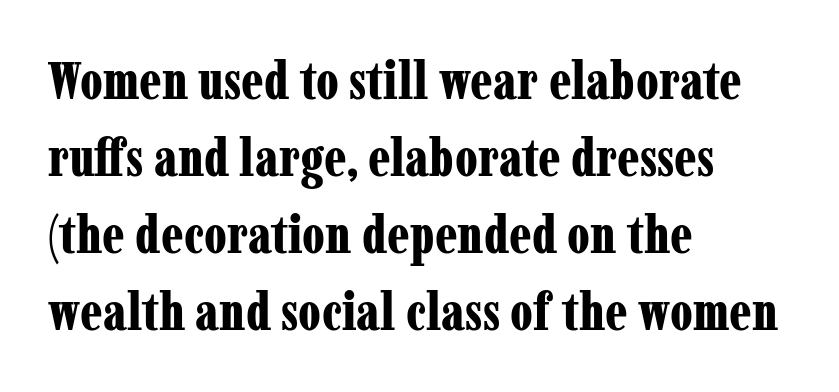
Q: Is the text bold? A: Yes.
Q: Is the text italic (slanted)? A: No, it is upright.
Q: Is the typeface a serif or a sans-serif typeface? A: Serif.
Q: Is the text underlined? A: No.
Q: How is the paragraph aligned? A: Left-aligned.
Q: Is the spacing between letters normal or unusually wide? A: Normal.
Q: Is the spacing between lines tight, normal or loose? A: Normal.
Q: Width (condensed, normal, or wide)? A: Condensed.
Q: Stroke contrast? A: Low.
Q: x-height? A: Medium.
Q: Monospaced? A: No.
